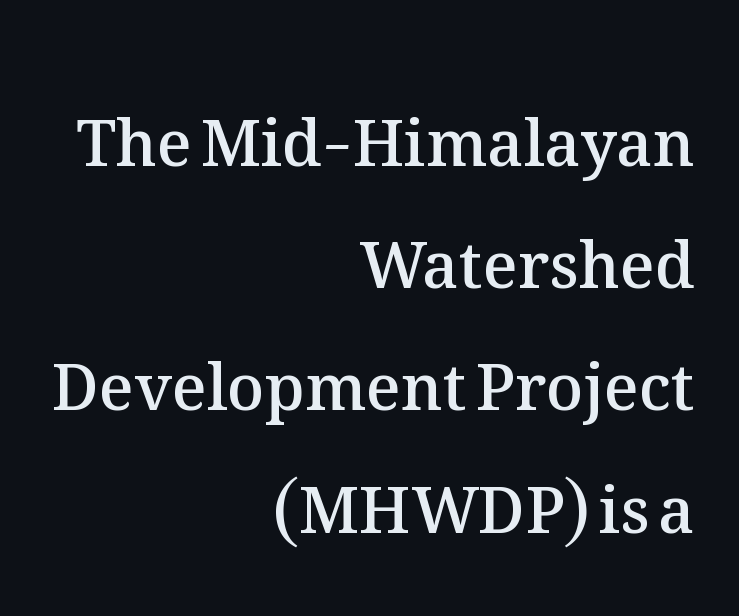
Short note: letters normally spaced. If you drew a ruler down the right edge, every line would touch it. The space between consecutive lines is lavish. No italicization has been applied; the sample stays upright. This is moderately heavy type, rendered in semibold. Think of a printed novel: that variable character pitch is what you see here.
